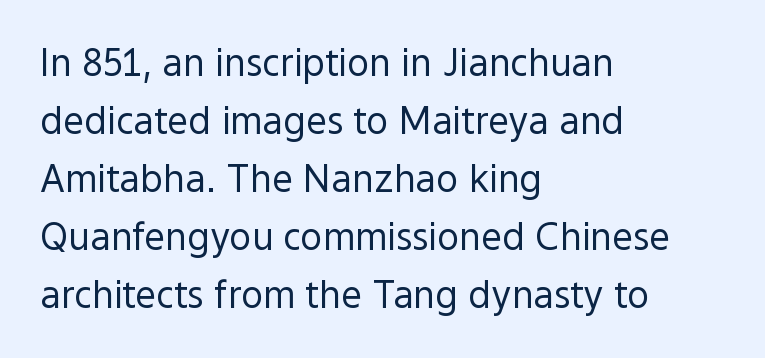
The image shows 37 px regular-weight sans-serif type, upright; set left-aligned, normal line spacing (1.57x), normal letter spacing, not underlined; a medium x-height.
